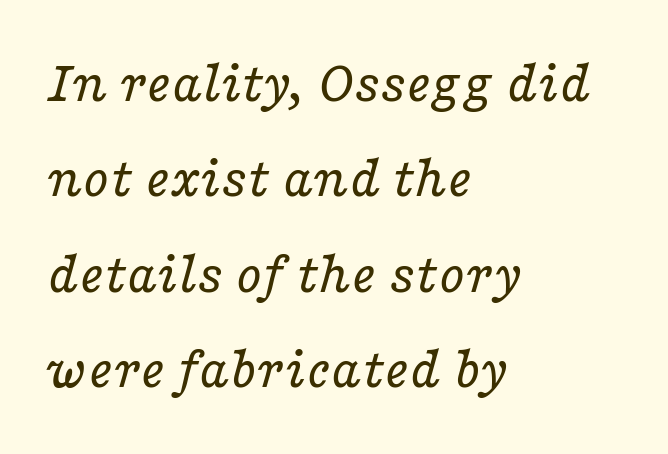
The image shows 60 px regular-weight, wide serif type, italic (leaning right); set left-aligned, normal line spacing (1.59x), normal letter spacing, not underlined; low stroke contrast and a medium x-height.
